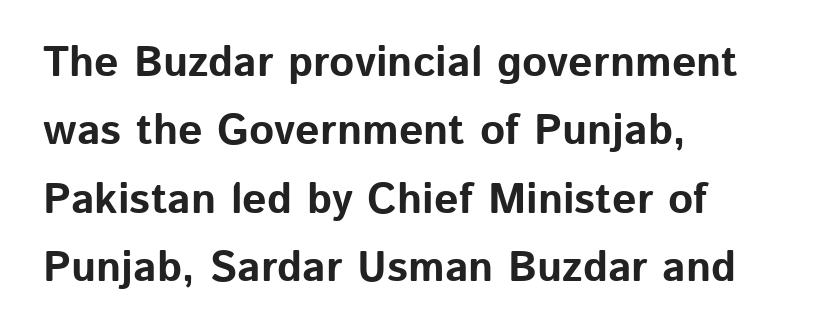
Stroke terminals: plain, sans-serif. This sample has the flowing, uneven cadence of proportional lettering. Which margin do the lines hug? The left one — the right edge is uneven. Tracking value appears to be zero — textbook default spacing.
